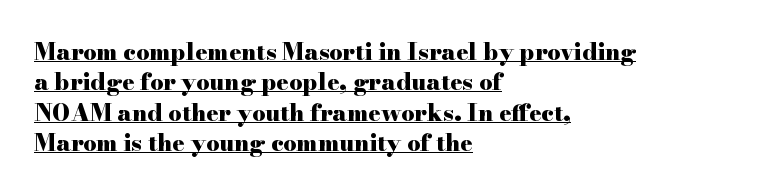
The image shows 23 px bold type, upright; set left-aligned, normal line spacing (1.32x), normal letter spacing, underlined.
